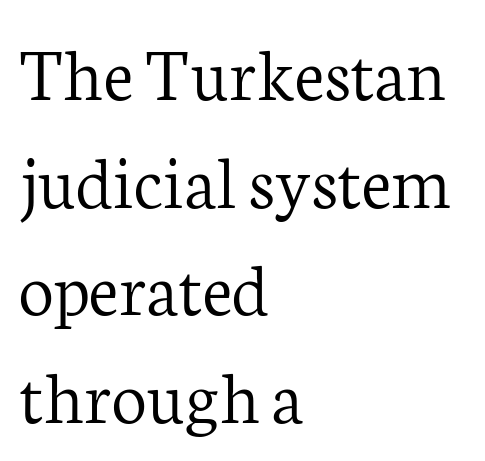
{"serif": "yes", "italic": "no", "bold": "no", "weight": "light", "width": "normal", "stroke_contrast": "low", "x_height": "medium", "monospaced": "no", "underline": "no", "align": "left", "line_spacing": "normal", "line_spacing_ratio": 1.38, "letter_spacing": "normal", "letter_spacing_em": 0.0, "glyph_px": 78}
